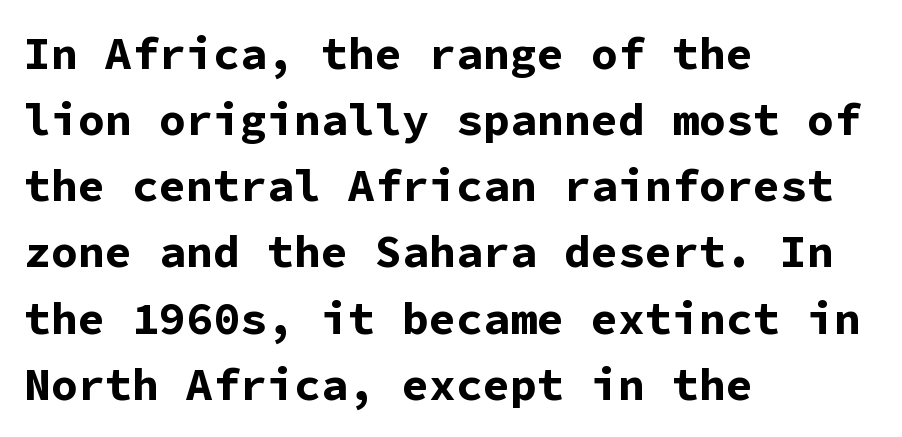
{"serif": "no", "italic": "no", "bold": "yes", "weight": "bold", "width": "normal", "stroke_contrast": "low", "x_height": "medium", "monospaced": "yes", "underline": "no", "align": "left", "line_spacing": "normal", "line_spacing_ratio": 1.47, "letter_spacing": "normal", "letter_spacing_em": 0.0, "glyph_px": 45}
